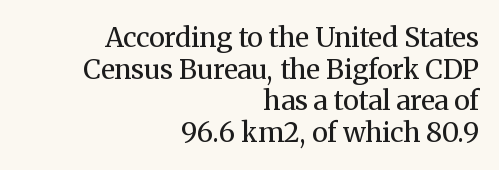
The letters look calm and open, with moderate or lighter stems. Glyph-to-glyph distance matches everyday printed text. It's the straight-up-and-down kind of type. The foot of each line stays bare and open. Caption: multi-line text, flush right, ragged left.
